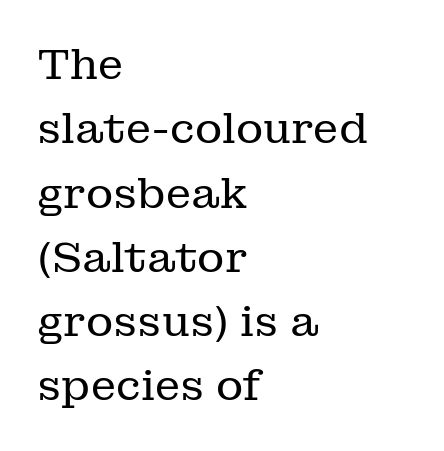
Q: Is the text bold? A: No.
Q: Is the text italic (slanted)? A: No, it is upright.
Q: Is the typeface a serif or a sans-serif typeface? A: Serif.
Q: Is the text underlined? A: No.
Q: How is the paragraph aligned? A: Left-aligned.
Q: Is the spacing between letters normal or unusually wide? A: Normal.
Q: Is the spacing between lines tight, normal or loose? A: Normal.
Q: Width (condensed, normal, or wide)? A: Normal.
Q: Stroke contrast? A: Low.
Q: x-height? A: Medium.
Q: Monospaced? A: No.
